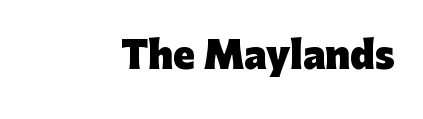
The image shows 36 px heavy sans-serif type, upright; set right-aligned, normal letter spacing, not underlined; low stroke contrast and a medium x-height.
